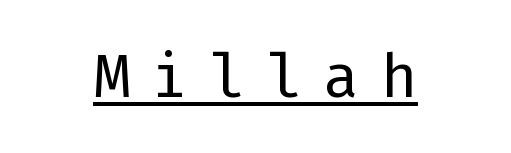
Short and long lines alike share a common midpoint. Note: no serifs on the glyphs. Summary of weight: not heavy and not bold. The axis of the letterforms is exactly vertical.
